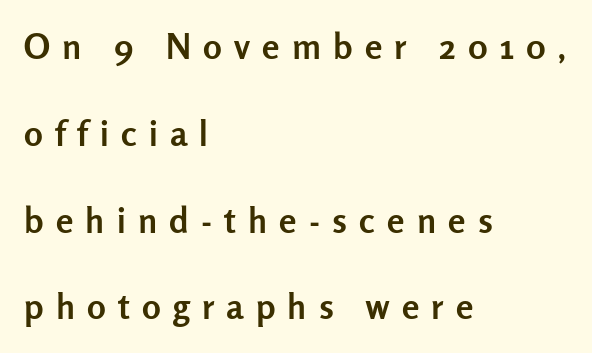
In terms of letterform style, serifs are entirely absent. Each word looks stretched out because of the extra space between its letters. This sample has the flowing, uneven cadence of proportional lettering. Clear beneath every line of the passage.
